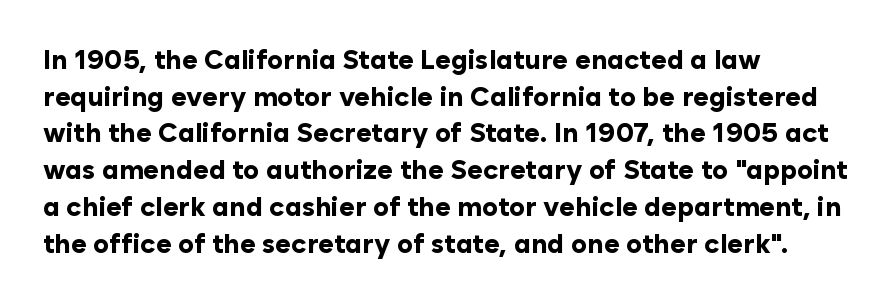
{"italic": "no", "bold": "yes", "underline": "no", "align": "left", "line_spacing": "normal", "line_spacing_ratio": 1.36, "letter_spacing": "normal", "letter_spacing_em": 0.0, "glyph_px": 27}
